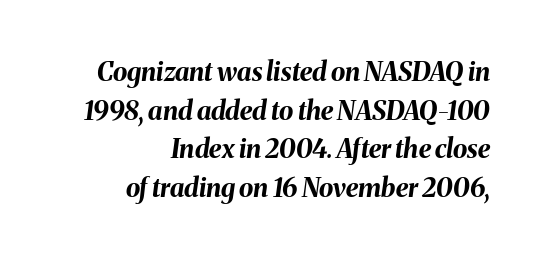
The image shows 26 px bold type, italic (leaning right); set right-aligned, normal line spacing (1.49x), normal letter spacing, not underlined.
